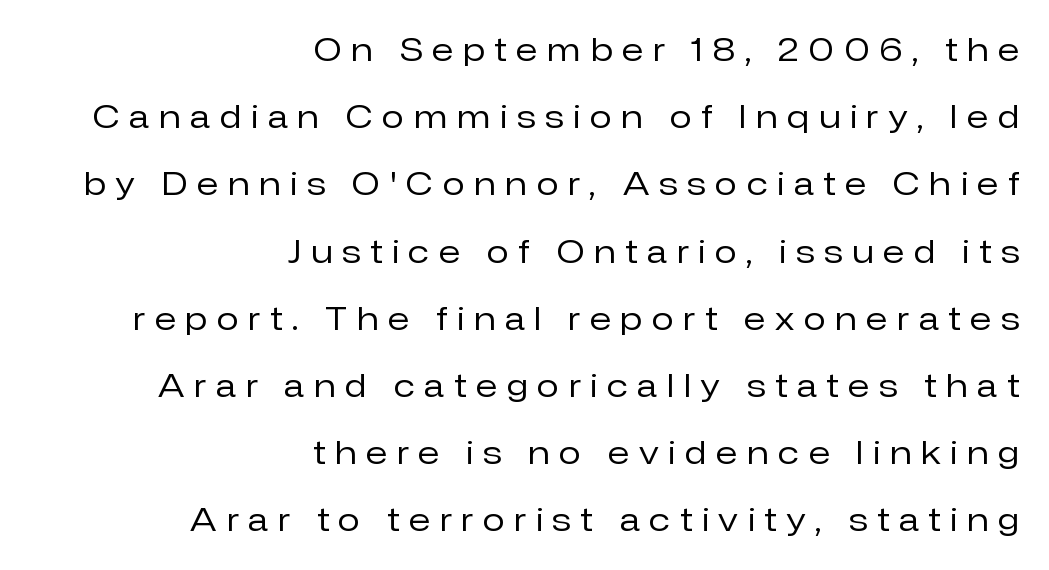
Q: Is the text bold? A: No.
Q: Is the text italic (slanted)? A: No, it is upright.
Q: Is the typeface a serif or a sans-serif typeface? A: Sans-serif.
Q: Is the text underlined? A: No.
Q: How is the paragraph aligned? A: Right-aligned.
Q: Is the spacing between letters normal or unusually wide? A: Unusually wide.
Q: Is the spacing between lines tight, normal or loose? A: Loose.
Q: Width (condensed, normal, or wide)? A: Normal.
Q: Stroke contrast? A: Low.
Q: x-height? A: Medium.
Q: Monospaced? A: No.
